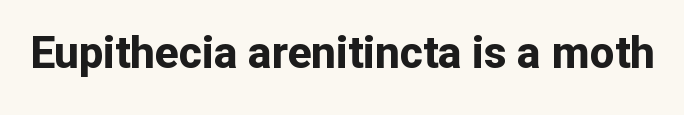
The image shows 44 px bold sans-serif type, upright; set normal letter spacing, not underlined; low stroke contrast and a medium x-height.
